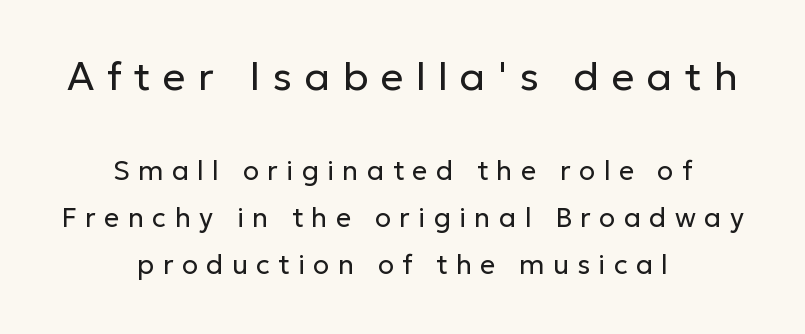
No chunkiness to these letters — they're not bold. Check under the words: just untouched page. The type is letterspaced generously, with wide tracking. This is sans-serif lettering, the kind often seen on screens and signage. Both edges are ragged and mirror each other, which tells us the setting is centered. Whoever set this made the first block the dominant, larger element.
